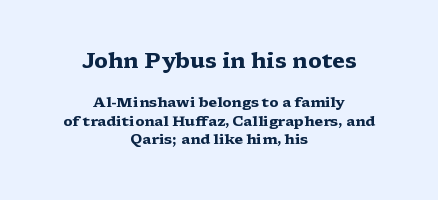
Type size steps down from the first block to the second. The space directly below the letters is spotless. The lines sit at an ordinary, default distance from one another. Layout note: lines centered. Is there any slant? The stems are plumb. The letters are bold, with thick, heavy strokes.
